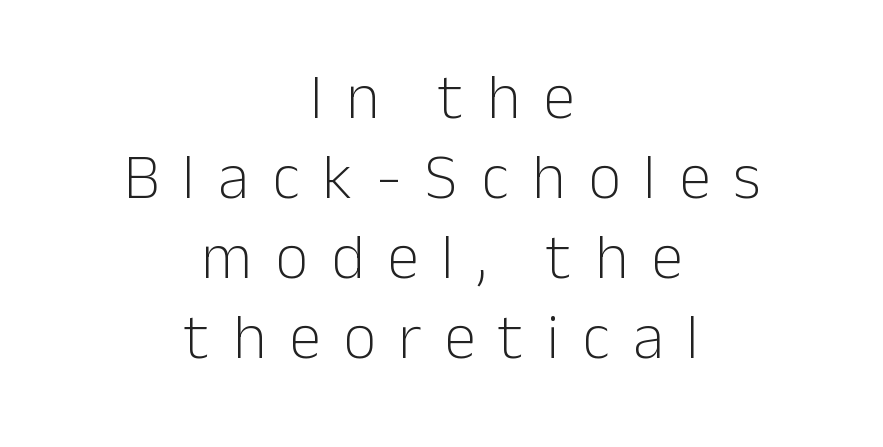
{"serif": "no", "italic": "no", "bold": "no", "weight": "light", "width": "normal", "stroke_contrast": "low", "x_height": "medium", "monospaced": "no", "underline": "no", "align": "center", "line_spacing": "normal", "line_spacing_ratio": 1.25, "letter_spacing": "wide", "letter_spacing_em": 0.36, "glyph_px": 64}
